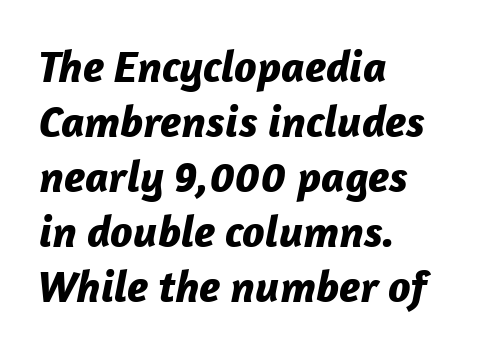
The image shows 45 px bold type, italic (leaning right); set left-aligned, line spacing 1.22x, normal letter spacing, not underlined; low stroke contrast and a medium x-height.
